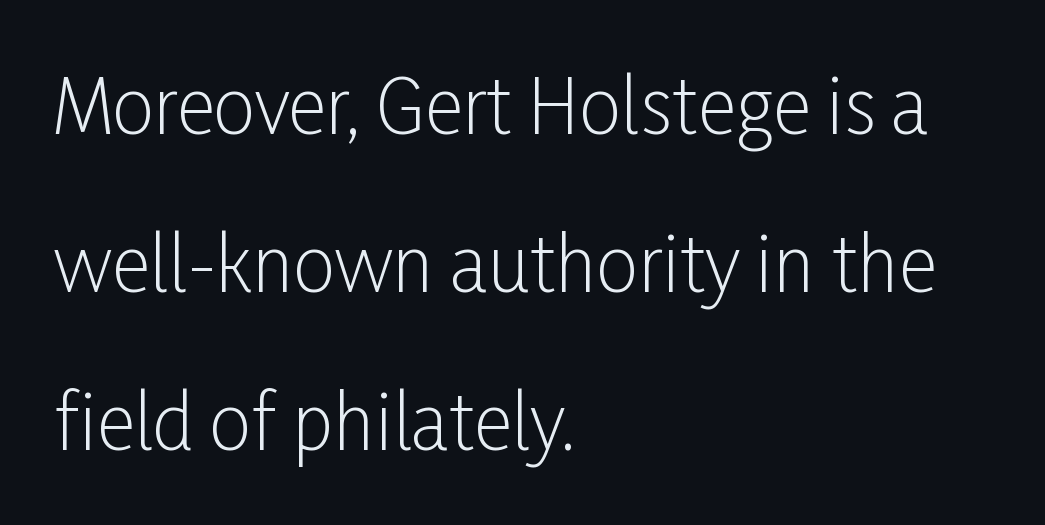
{"serif": "no", "italic": "no", "bold": "no", "weight": "light", "width": "condensed", "stroke_contrast": "low", "x_height": "medium", "monospaced": "no", "underline": "no", "align": "left", "line_spacing": "loose", "line_spacing_ratio": 2.11, "letter_spacing": "normal", "letter_spacing_em": 0.0, "glyph_px": 75}
